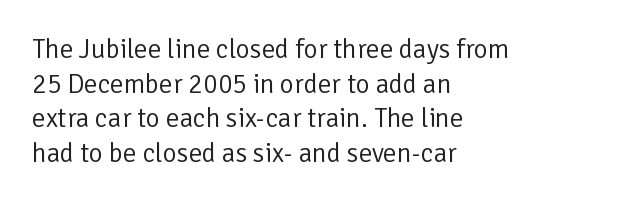
The block of text has a typical density, with ordinary space between rows. Which margin do the lines hug? The left one — the right edge is uneven. The space directly below the letters is spotless. This is the regular roman posture of the typeface. Does extra space separate the letters? No, they use regular spacing.
